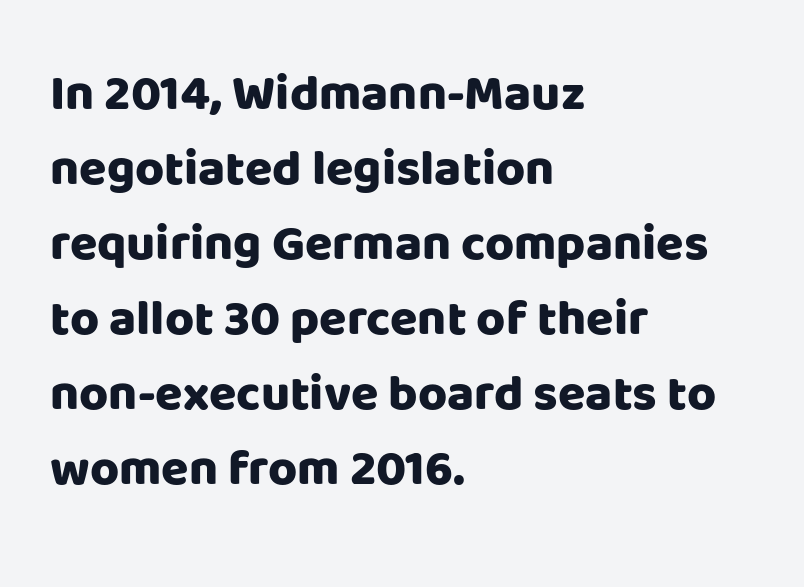
Q: Is the text bold? A: Yes.
Q: Is the text italic (slanted)? A: No, it is upright.
Q: Is the typeface a serif or a sans-serif typeface? A: Sans-serif.
Q: Is the text underlined? A: No.
Q: How is the paragraph aligned? A: Left-aligned.
Q: Is the spacing between letters normal or unusually wide? A: Normal.
Q: Is the spacing between lines tight, normal or loose? A: Normal.
Q: Width (condensed, normal, or wide)? A: Normal.
Q: Stroke contrast? A: Low.
Q: x-height? A: Large.
Q: Monospaced? A: No.
